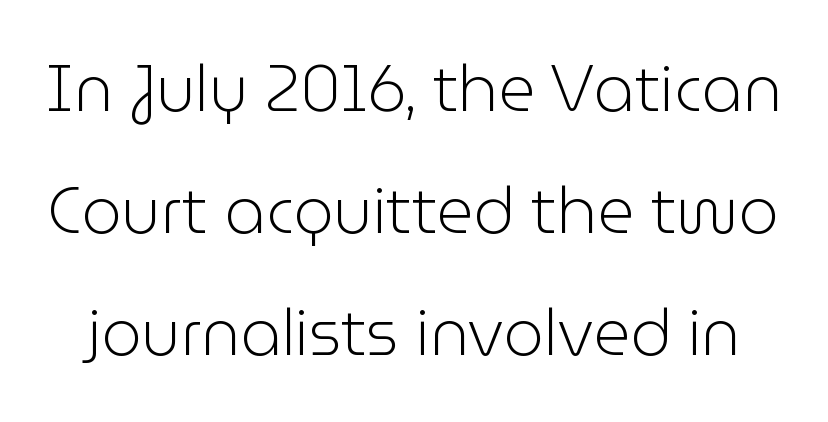
The image shows 64 px light sans-serif type, upright; set loose line spacing (1.91x), normal letter spacing, not underlined; low stroke contrast and a medium x-height.
